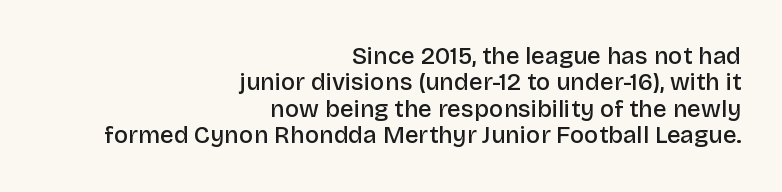
The baseline area is clear. Default kerning and tracking; the words read as compact shapes. The text block is weighted toward the right margin, trailing off unevenly leftward. The rendering uses a small line-height, squeezing the rows. Do the letters lean? They stand straight.
